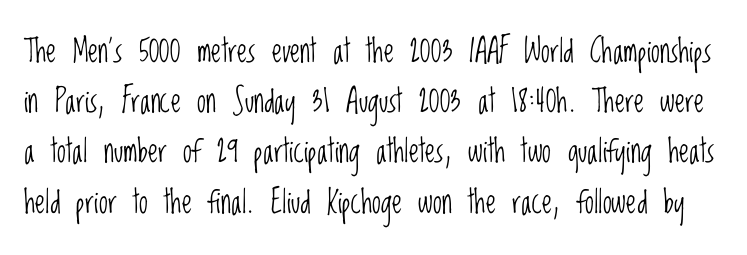
Q: Is the text bold? A: No.
Q: Is the text italic (slanted)? A: No, it is upright.
Q: Is the typeface a serif or a sans-serif typeface? A: Sans-serif.
Q: Is the text underlined? A: No.
Q: Is the spacing between letters normal or unusually wide? A: Normal.
Q: Is the spacing between lines tight, normal or loose? A: Normal.
Q: Width (condensed, normal, or wide)? A: Condensed.
Q: Stroke contrast? A: Low.
Q: x-height? A: Large.
Q: Monospaced? A: No.
